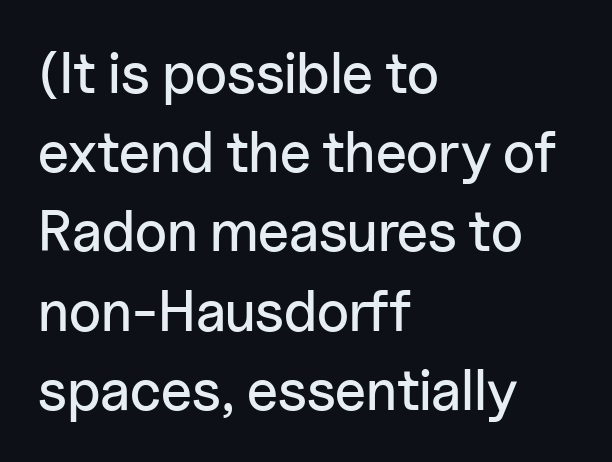
The lines in this sample share a left origin and differ only in where they stop. The designer left line spacing at the default. Decoration check: the copy has no underline. The typography opts for an upright posture over an oblique one.
